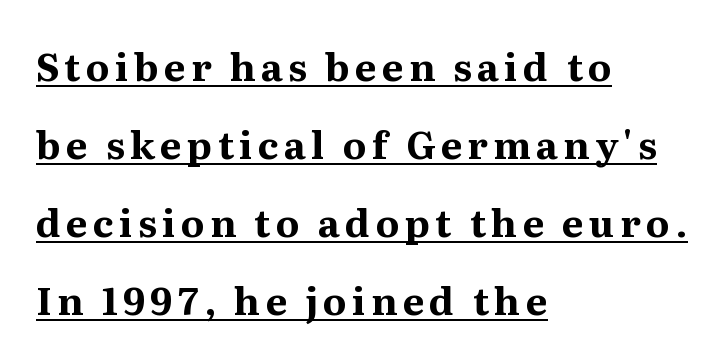
Q: Is the text bold? A: Yes.
Q: Is the text italic (slanted)? A: No, it is upright.
Q: Is the typeface a serif or a sans-serif typeface? A: Serif.
Q: Is the text underlined? A: Yes.
Q: How is the paragraph aligned? A: Left-aligned.
Q: Is the spacing between lines tight, normal or loose? A: Loose.
Q: Width (condensed, normal, or wide)? A: Normal.
Q: Stroke contrast? A: Medium.
Q: x-height? A: Medium.
Q: Monospaced? A: No.
